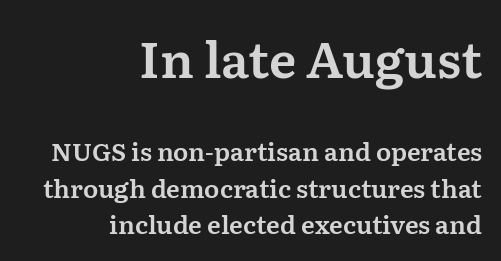
{"serif": "yes", "italic": "no", "width": "normal", "stroke_contrast": "medium", "x_height": "medium", "monospaced": "no", "underline": "no", "align": "right", "line_spacing": "normal", "line_spacing_ratio": 1.45, "letter_spacing": "normal", "letter_spacing_em": 0.0, "larger_block": "first", "size_ratio": 2.0, "glyph_px": 50}
